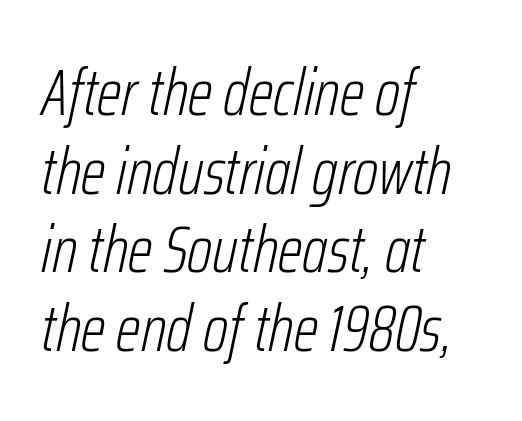
Q: Is the text bold? A: No.
Q: Is the text italic (slanted)? A: Yes, it leans right by about 12 degrees.
Q: Is the text underlined? A: No.
Q: How is the paragraph aligned? A: Left-aligned.
Q: Is the spacing between letters normal or unusually wide? A: Normal.
Q: Width (condensed, normal, or wide)? A: Condensed.
Q: Stroke contrast? A: Low.
Q: x-height? A: Medium.
Q: Monospaced? A: No.
